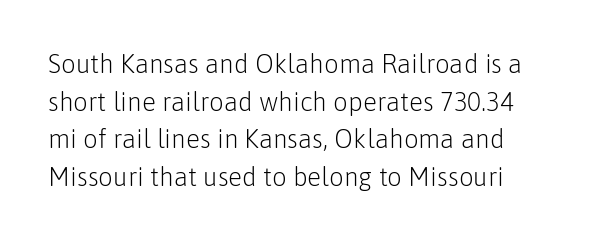
Q: Is the text bold? A: No.
Q: Is the text italic (slanted)? A: No, it is upright.
Q: Is the text underlined? A: No.
Q: Is the spacing between letters normal or unusually wide? A: Normal.
Q: Is the spacing between lines tight, normal or loose? A: Normal.
